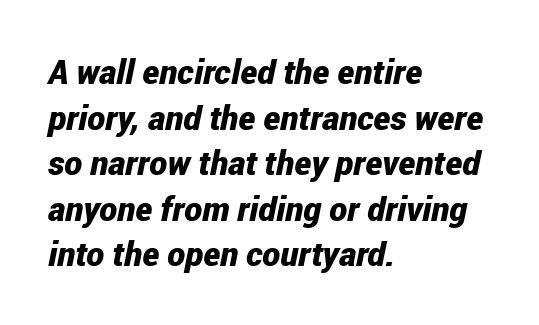
Q: Is the text bold? A: Yes.
Q: Is the text italic (slanted)? A: Yes, it leans right by about 12 degrees.
Q: Is the text underlined? A: No.
Q: How is the paragraph aligned? A: Left-aligned.
Q: Is the spacing between letters normal or unusually wide? A: Normal.
Q: Is the spacing between lines tight, normal or loose? A: Normal.
Q: Width (condensed, normal, or wide)? A: Condensed.
Q: Stroke contrast? A: Low.
Q: x-height? A: Medium.
Q: Monospaced? A: No.
